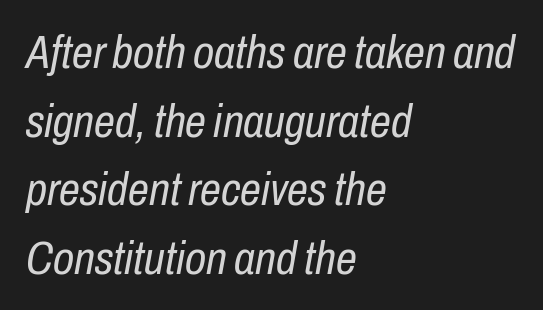
{"italic": "yes", "lean": "right", "slant_degrees": 10, "bold": "no", "weight": "regular", "width": "condensed", "stroke_contrast": "low", "x_height": "medium", "monospaced": "no", "underline": "no", "align": "left", "line_spacing": "normal", "line_spacing_ratio": 1.46, "letter_spacing": "normal", "letter_spacing_em": 0.0, "glyph_px": 47}
